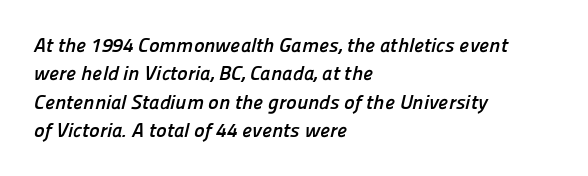
Q: Is the text bold? A: Yes.
Q: Is the text underlined? A: No.
Q: How is the paragraph aligned? A: Left-aligned.
Q: Is the spacing between letters normal or unusually wide? A: Normal.
Q: Is the spacing between lines tight, normal or loose? A: Normal.
